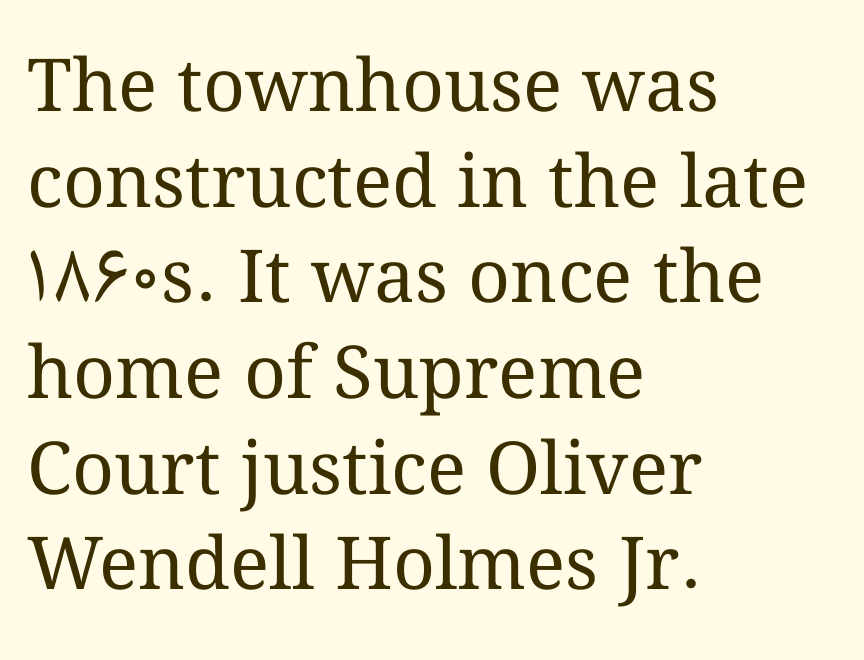
{"italic": "no", "bold": "no", "weight": "regular", "width": "normal", "stroke_contrast": "medium", "x_height": "medium", "monospaced": "no", "underline": "no", "align": "left", "line_spacing": "normal", "line_spacing_ratio": 1.31, "letter_spacing": "normal", "letter_spacing_em": 0.0, "glyph_px": 73}
